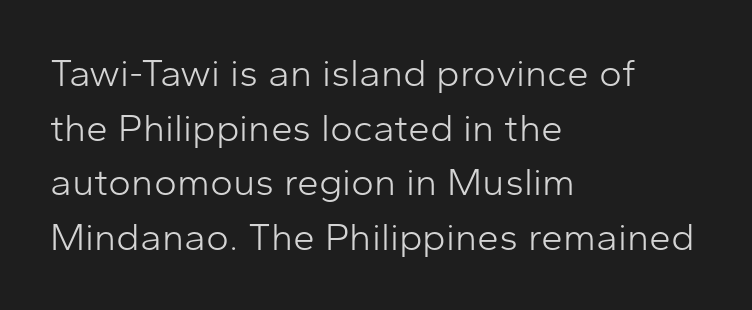
{"serif": "no", "italic": "no", "bold": "no", "weight": "light", "width": "normal", "stroke_contrast": "low", "x_height": "medium", "monospaced": "no", "underline": "no", "align": "left", "line_spacing": "normal", "line_spacing_ratio": 1.4, "letter_spacing": "normal", "letter_spacing_em": 0.0, "glyph_px": 39}
